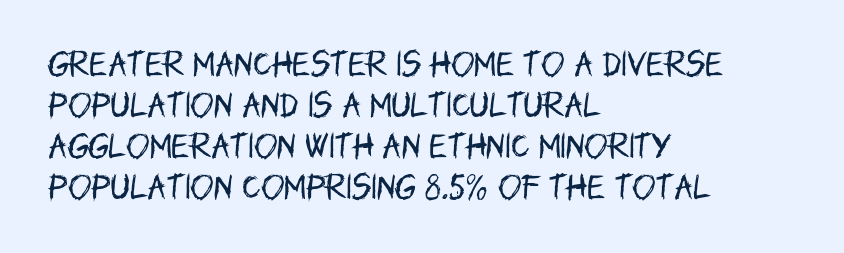
{"serif": "no", "italic": "no", "bold": "no", "weight": "regular", "width": "condensed", "stroke_contrast": "low", "x_height": "large", "monospaced": "no", "underline": "no", "align": "left", "line_spacing": "normal", "line_spacing_ratio": 1.47, "letter_spacing": "normal", "letter_spacing_em": 0.0, "glyph_px": 28}
